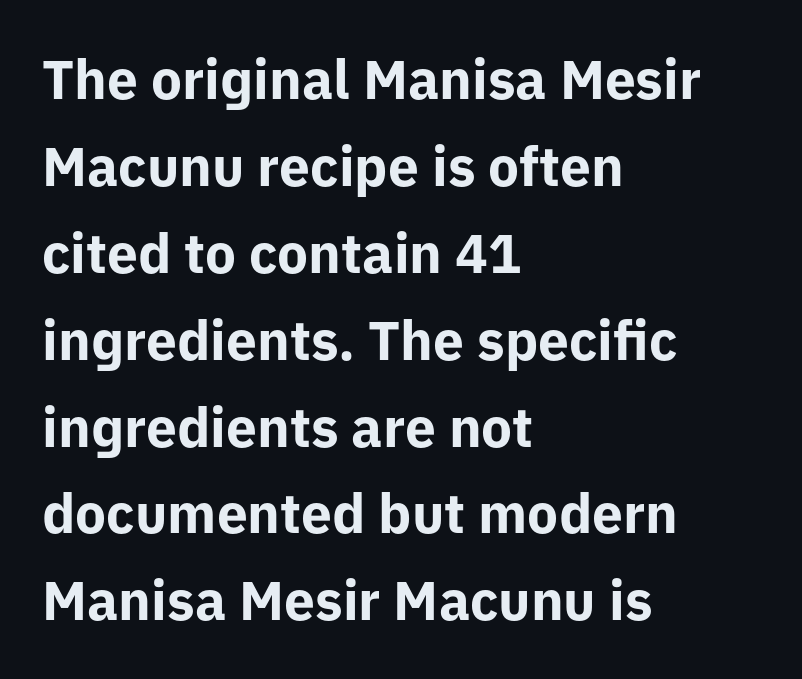
Q: Is the text bold? A: Yes.
Q: Is the text italic (slanted)? A: No, it is upright.
Q: Is the typeface a serif or a sans-serif typeface? A: Sans-serif.
Q: Is the text underlined? A: No.
Q: How is the paragraph aligned? A: Left-aligned.
Q: Is the spacing between letters normal or unusually wide? A: Normal.
Q: Is the spacing between lines tight, normal or loose? A: Normal.
Q: Width (condensed, normal, or wide)? A: Normal.
Q: Stroke contrast? A: Low.
Q: x-height? A: Medium.
Q: Monospaced? A: No.
